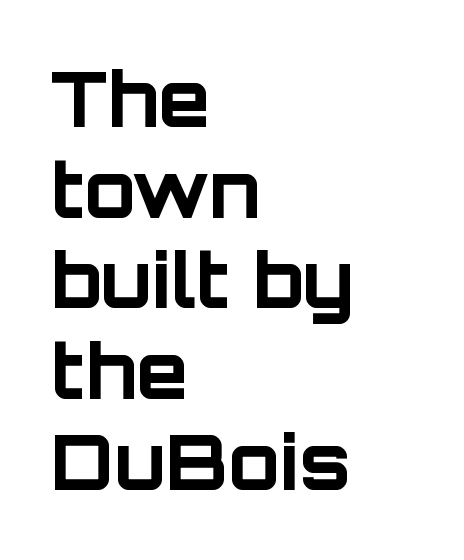
Q: Is the text bold? A: Yes.
Q: Is the text italic (slanted)? A: No, it is upright.
Q: Is the typeface a serif or a sans-serif typeface? A: Sans-serif.
Q: Is the text underlined? A: No.
Q: How is the paragraph aligned? A: Left-aligned.
Q: Is the spacing between letters normal or unusually wide? A: Normal.
Q: Width (condensed, normal, or wide)? A: Normal.
Q: Stroke contrast? A: Low.
Q: x-height? A: Large.
Q: Monospaced? A: No.
